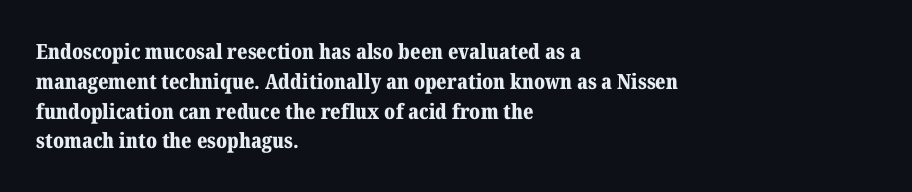
Q: Is the text bold? A: Yes.
Q: Is the text italic (slanted)? A: No, it is upright.
Q: Is the text underlined? A: No.
Q: How is the paragraph aligned? A: Left-aligned.
Q: Is the spacing between letters normal or unusually wide? A: Normal.
Q: Is the spacing between lines tight, normal or loose? A: Normal.
